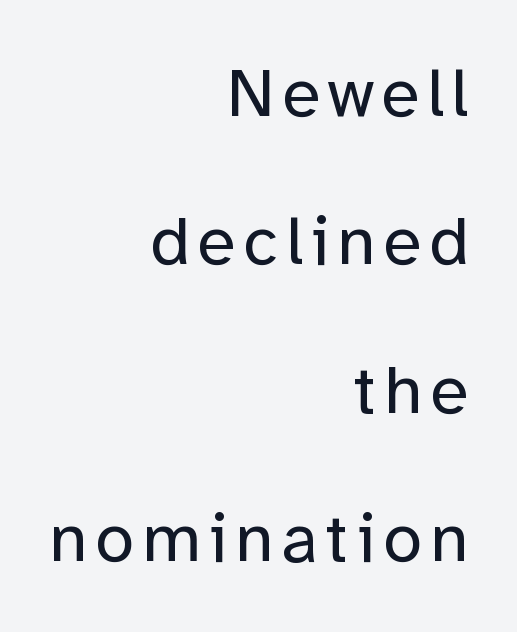
Every row of glyphs terminates at an identical x-position on the right. What's the leading like? Stretched, with rows far apart. This rendering features lettering with no underline. Regarding serifs, this sample does without them. This sample has the flowing, uneven cadence of proportional lettering.
